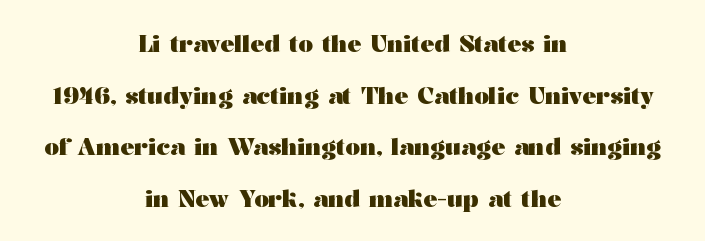
Q: Is the text bold? A: Yes.
Q: Is the text italic (slanted)? A: No, it is upright.
Q: Is the text underlined? A: No.
Q: How is the paragraph aligned? A: Centered.
Q: Is the spacing between letters normal or unusually wide? A: Normal.
Q: Is the spacing between lines tight, normal or loose? A: Loose.
